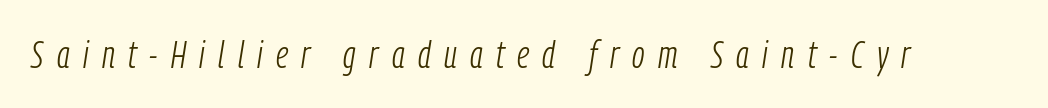
Q: Is the text bold? A: No.
Q: Is the text italic (slanted)? A: Yes, it leans right by about 9 degrees.
Q: Is the text underlined? A: No.
Q: Is the spacing between letters normal or unusually wide? A: Unusually wide.
Q: Width (condensed, normal, or wide)? A: Condensed.
Q: Stroke contrast? A: Low.
Q: x-height? A: Medium.
Q: Monospaced? A: No.
